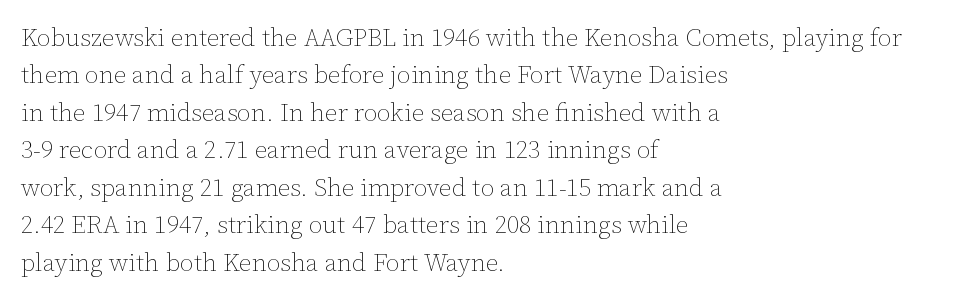
{"italic": "no", "bold": "no", "underline": "no", "align": "left", "line_spacing": "normal", "line_spacing_ratio": 1.5, "letter_spacing": "normal", "letter_spacing_em": 0.0, "glyph_px": 25}
